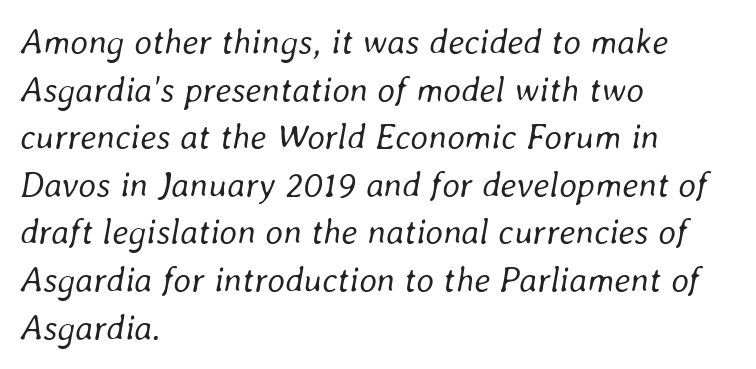
{"italic": "yes", "lean": "right", "slant_degrees": 8, "bold": "no", "weight": "regular", "width": "normal", "stroke_contrast": "low", "x_height": "medium", "monospaced": "no", "underline": "no", "align": "left", "line_spacing": "normal", "line_spacing_ratio": 1.36, "letter_spacing": "normal", "letter_spacing_em": 0.0, "glyph_px": 35}
